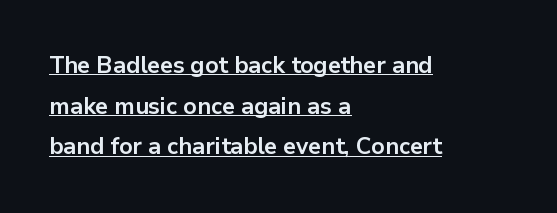
{"italic": "no", "bold": "yes", "underline": "yes", "align": "left", "line_spacing_ratio": 1.77, "letter_spacing": "normal", "letter_spacing_em": 0.0, "glyph_px": 23}
